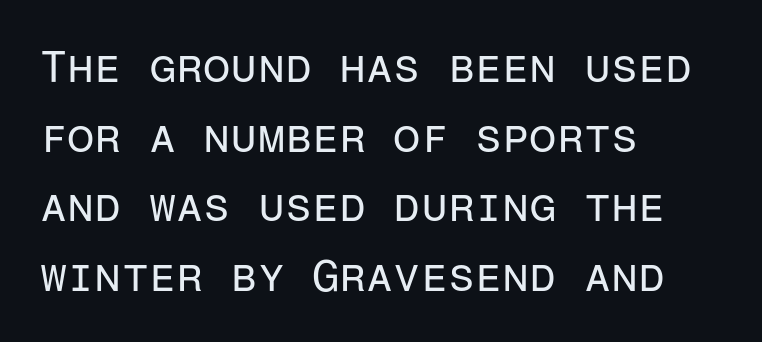
{"serif": "no", "italic": "no", "bold": "no", "weight": "regular", "width": "normal", "stroke_contrast": "low", "x_height": "medium", "monospaced": "yes", "underline": "no", "align": "left", "line_spacing": "normal", "line_spacing_ratio": 1.58, "letter_spacing": "normal", "letter_spacing_em": 0.0, "glyph_px": 44}
